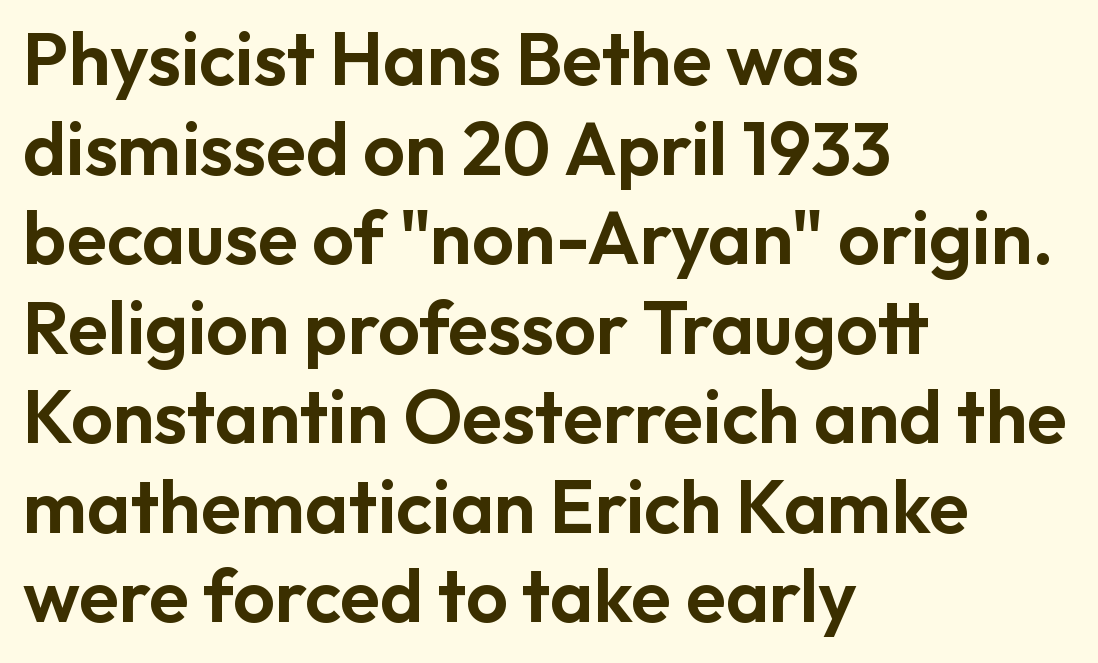
Q: Is the text italic (slanted)? A: No, it is upright.
Q: Is the typeface a serif or a sans-serif typeface? A: Sans-serif.
Q: Is the text underlined? A: No.
Q: How is the paragraph aligned? A: Left-aligned.
Q: Is the spacing between letters normal or unusually wide? A: Normal.
Q: Width (condensed, normal, or wide)? A: Normal.
Q: Stroke contrast? A: Low.
Q: x-height? A: Medium.
Q: Monospaced? A: No.
